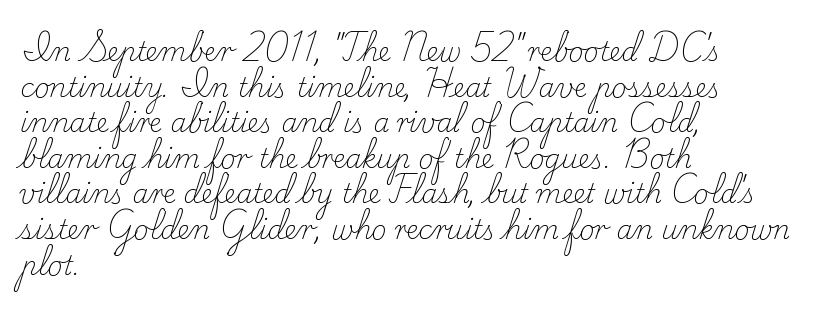
{"bold": "no", "underline": "no", "align": "left", "line_spacing": "normal", "line_spacing_ratio": 1.37, "letter_spacing": "normal", "letter_spacing_em": 0.0, "glyph_px": 26}
